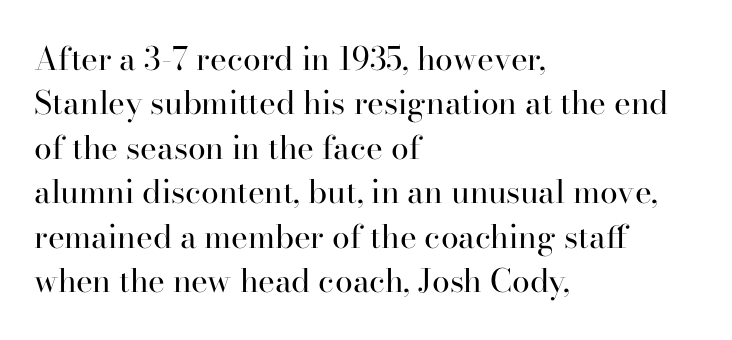
Each row of text sits above clean, open space. One glance says typical: line gaps are just what's usual. Style check: upright. Do the characters align in a grid? No, the font is proportional. Regarding serifs, this sample has them.
